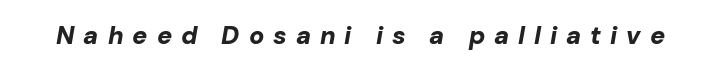
Q: Is the text bold? A: Yes.
Q: Is the text italic (slanted)? A: Yes, it leans right by about 10 degrees.
Q: Is the text underlined? A: No.
Q: Is the spacing between letters normal or unusually wide? A: Unusually wide.
